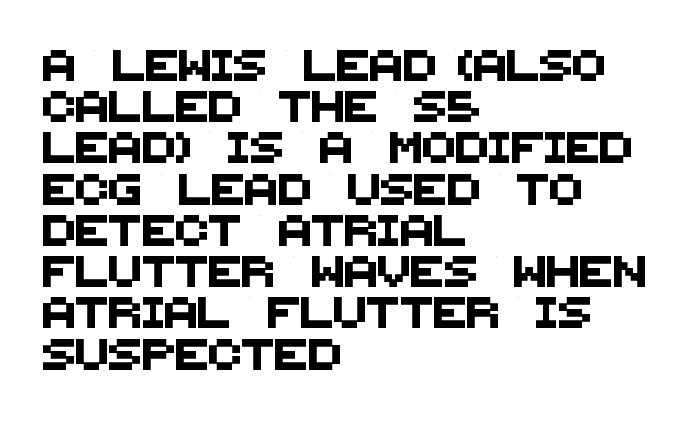
Proportional: the letters do not fall into vertical columns. Visually the block forms a straight wall on the left and a jagged coastline on the right. Inter-character spacing is left at the font's built-in metrics. Check under the words: just untouched page.
